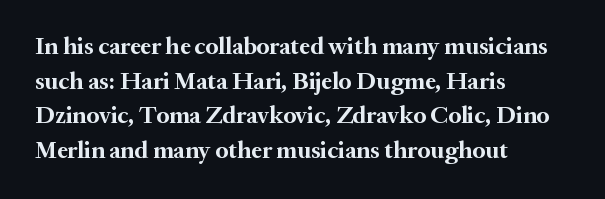
The image shows 24 px bold type, upright; set left-aligned, normal line spacing (1.44x), normal letter spacing, not underlined.
